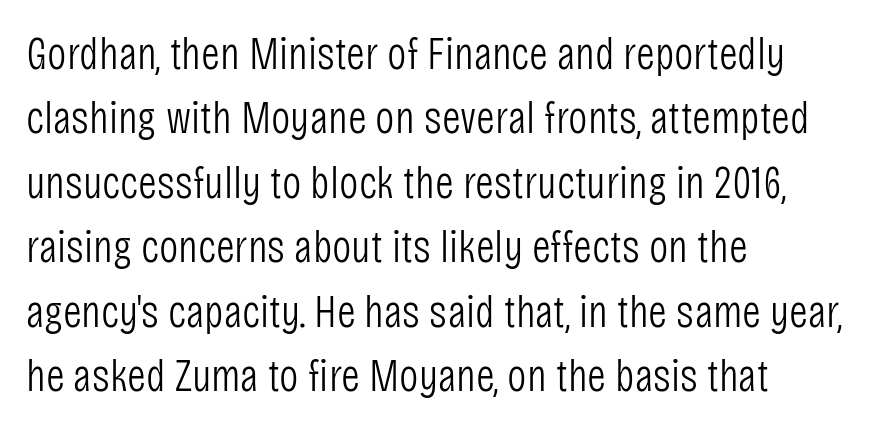
Look at the tracking — it's just the regular setting, nothing added. The letters stand straight up with perfectly vertical stems. Nothing sits at the stroke ends, so this counts as sans-serif. Letters have the restrained weight of plain body copy at most. Is this a fixed-width face? No — the glyphs have proportional, varying widths. Leading: standard.
